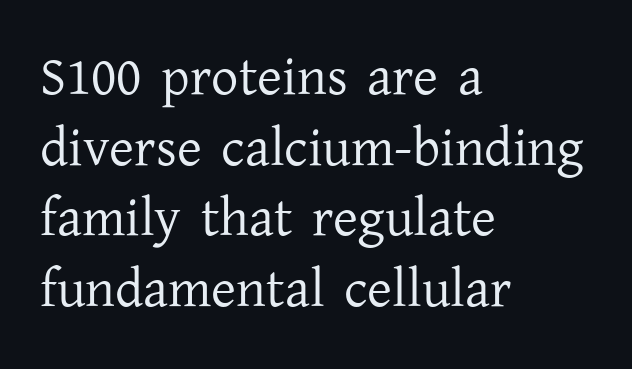
Is there any slant? The stems are plumb. Is this a fixed-width face? No — the glyphs have proportional, varying widths. A student would call this left alignment; a typographer would say flush left, rag right. Compared with typical paragraphs, the rows here are spaced about the same.
